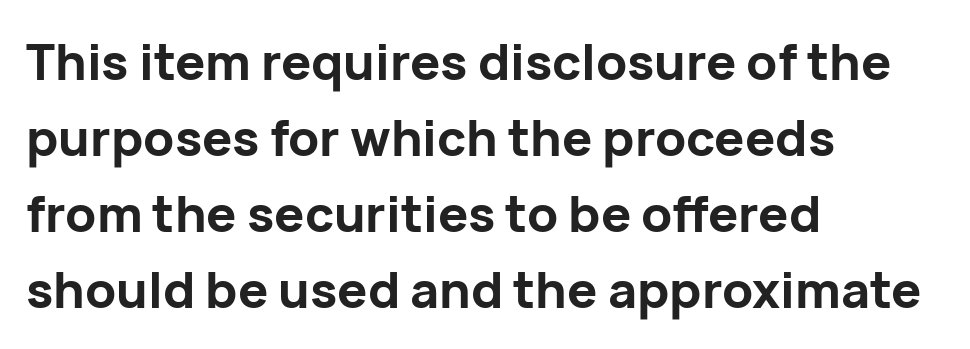
The letterforms sit shoulder to shoulder at normal distance. Underline: absent. The paragraph has a hard left edge and a soft right edge. Rows of type keep a routine distance in the vertical direction. Character widths vary here, with narrow letters taking less room than wide ones.
